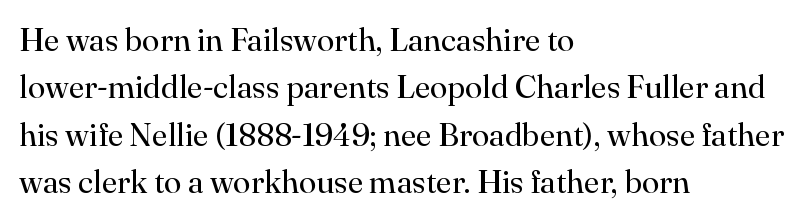
Q: Is the text bold? A: No.
Q: Is the text italic (slanted)? A: No, it is upright.
Q: Is the typeface a serif or a sans-serif typeface? A: Serif.
Q: Is the text underlined? A: No.
Q: How is the paragraph aligned? A: Left-aligned.
Q: Is the spacing between letters normal or unusually wide? A: Normal.
Q: Is the spacing between lines tight, normal or loose? A: Normal.
Q: Width (condensed, normal, or wide)? A: Normal.
Q: Stroke contrast? A: High.
Q: x-height? A: Small.
Q: Monospaced? A: No.
